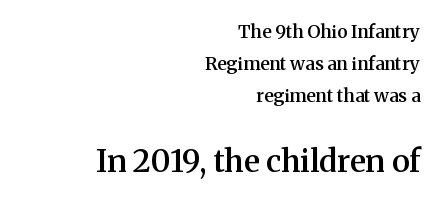
Nope, not italic — everything's standing straight. Stems and bowls a touch heavier than normal — semibold. A typesetter would call this proportional, since set widths differ per character. Each letter's strokes conclude with small projecting serifs. How are the letters spaced? Ordinarily, with no added tracking.
